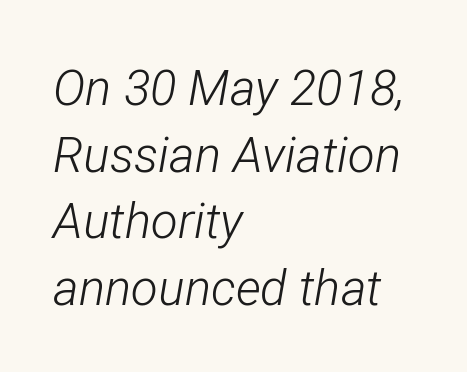
{"italic": "yes", "lean": "right", "slant_degrees": 12, "bold": "no", "weight": "light", "width": "condensed", "stroke_contrast": "low", "x_height": "medium", "monospaced": "no", "underline": "no", "align": "left", "line_spacing": "normal", "line_spacing_ratio": 1.36, "letter_spacing": "normal", "letter_spacing_em": 0.0, "glyph_px": 49}
